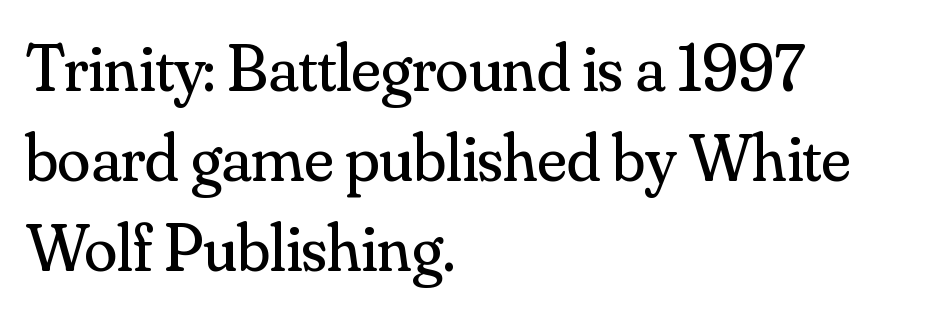
Proportional: the letters do not fall into vertical columns. Honestly, the letter spacing is just normal — you wouldn't notice it. The specimen reads as upright at a glance. One-word summary of the alignment: left.
